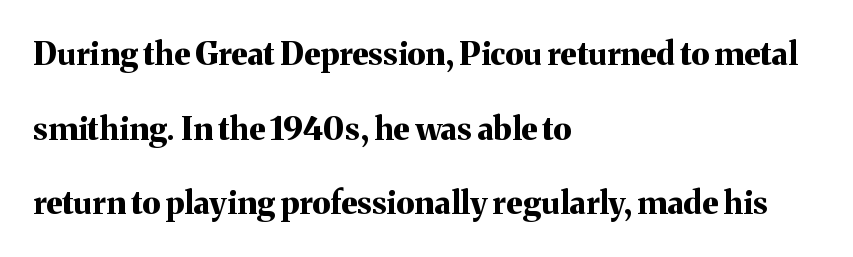
The image shows 32 px bold serif type, upright; set left-aligned, loose line spacing (2.33x), normal letter spacing, not underlined; medium stroke contrast and a medium x-height.
